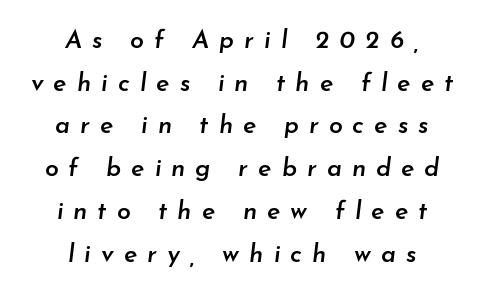
{"italic": "yes", "lean": "right", "slant_degrees": 7, "bold": "semi", "underline": "no", "align": "center", "line_spacing_ratio": 1.71, "letter_spacing": "wide", "letter_spacing_em": 0.4, "glyph_px": 25}
